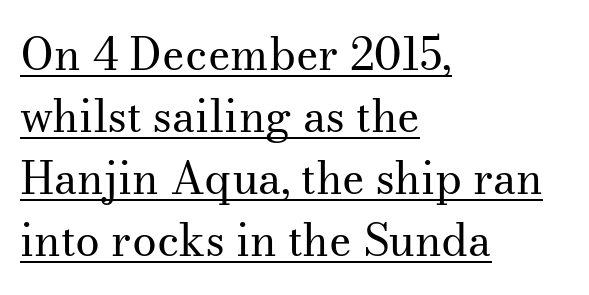
{"serif": "yes", "italic": "no", "bold": "no", "weight": "regular", "width": "normal", "stroke_contrast": "medium", "x_height": "small", "monospaced": "no", "underline": "yes", "align": "left", "line_spacing": "normal", "line_spacing_ratio": 1.41, "letter_spacing": "normal", "letter_spacing_em": 0.0, "glyph_px": 44}
